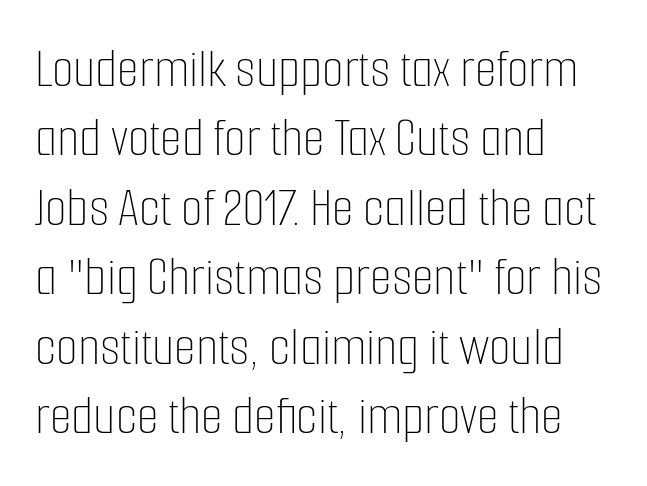
The image shows 56 px thin, condensed type, upright; set left-aligned, line spacing 1.24x, normal letter spacing, not underlined; low stroke contrast and a medium x-height.
